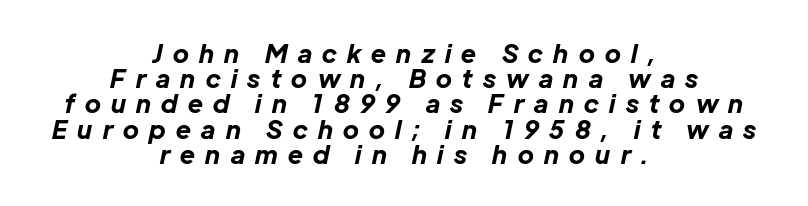
The image shows 25 px bold type, italic (leaning right); set centered, tight line spacing (1.01x), unusually wide letter spacing (+0.42 em), not underlined.
